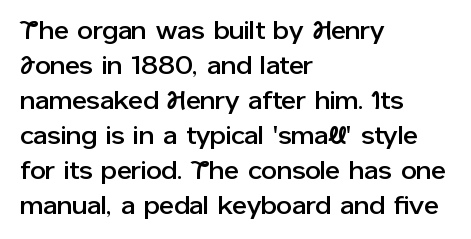
The rendering uses a moderate line-height, typical for paragraphs. A typesetter would call this zero additional tracking. Teacher's note: observe the even left margin — that is flush-left alignment. The string is rendered with underlining switched off. Posture: straight, roman, zero tilt.
